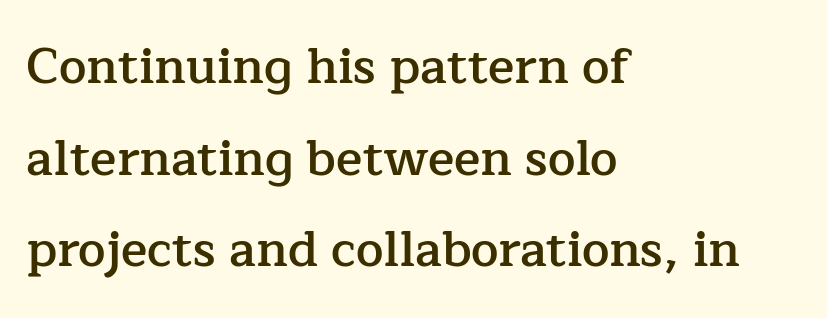
The image shows 49 px semibold serif type, upright; set left-aligned, line spacing 1.87x, normal letter spacing, not underlined; low stroke contrast and a medium x-height.
